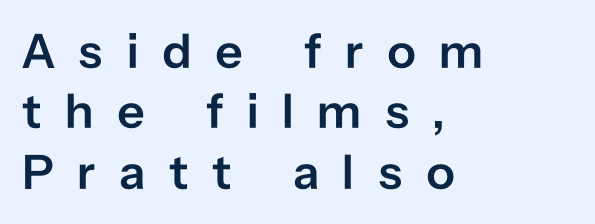
Q: Is the text bold? A: Semi-bold.
Q: Is the text italic (slanted)? A: No, it is upright.
Q: Is the typeface a serif or a sans-serif typeface? A: Sans-serif.
Q: Is the text underlined? A: No.
Q: How is the paragraph aligned? A: Left-aligned.
Q: Is the spacing between letters normal or unusually wide? A: Unusually wide.
Q: Width (condensed, normal, or wide)? A: Normal.
Q: Stroke contrast? A: Low.
Q: x-height? A: Medium.
Q: Monospaced? A: No.
